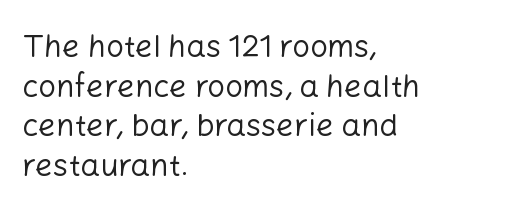
{"serif": "no", "italic": "no", "bold": "no", "weight": "regular", "width": "normal", "stroke_contrast": "low", "x_height": "medium", "monospaced": "no", "underline": "no", "align": "left", "line_spacing": "normal", "line_spacing_ratio": 1.28, "letter_spacing": "normal", "letter_spacing_em": 0.0, "glyph_px": 31}
